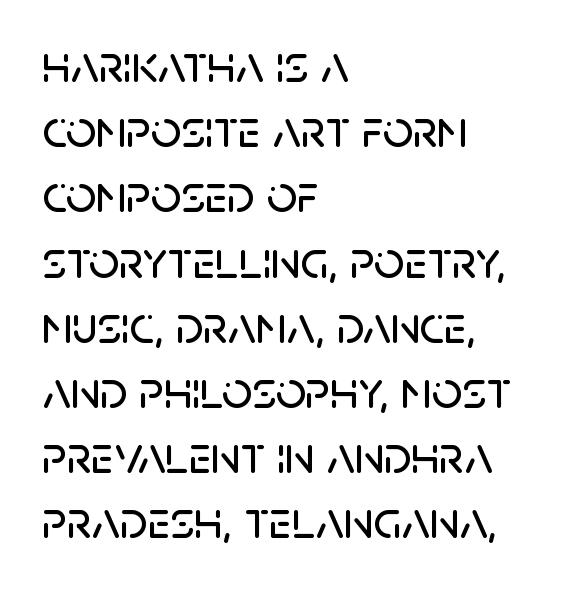
The image shows 53 px sans-serif type, upright; set left-aligned, line spacing 1.23x, normal letter spacing, not underlined; low stroke contrast and a large x-height.
